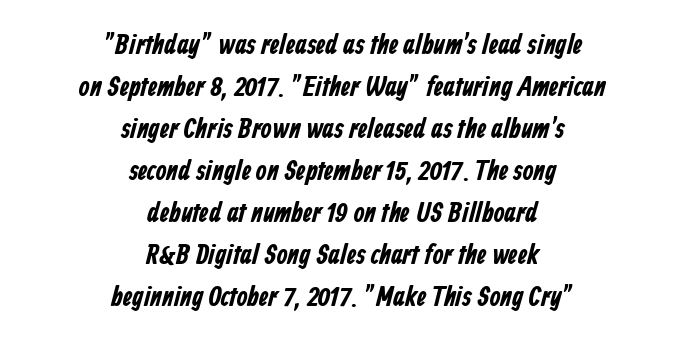
Descenders are the only things crossing below the line. Chunky letters — that's bold for sure. The whitespace from short lines is split evenly between both sides. Examine the stroke ends and you'll find no serifs. The line texture is even and compact thanks to regular tracking. Regarding leading, the lines here are spaced in the standard way.
